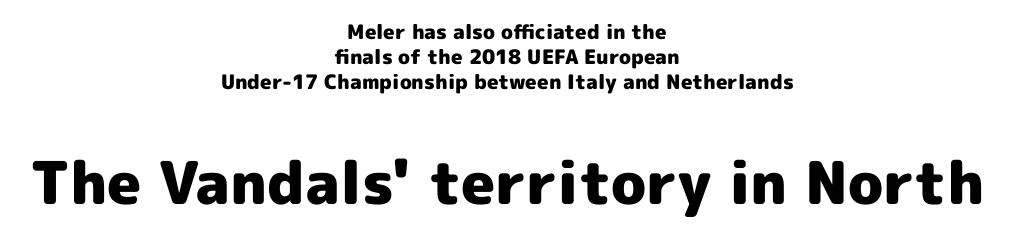
Q: Is the text bold? A: Yes.
Q: Is the text italic (slanted)? A: No, it is upright.
Q: Is the typeface a serif or a sans-serif typeface? A: Sans-serif.
Q: Is the text underlined? A: No.
Q: How is the paragraph aligned? A: Centered.
Q: Is the spacing between letters normal or unusually wide? A: Normal.
Q: Is the spacing between lines tight, normal or loose? A: Normal.
Q: Which block of text is set in a larger size, the first (top) or the second (bottom)? A: The second (bottom) one.
Q: Width (condensed, normal, or wide)? A: Normal.
Q: x-height? A: Medium.
Q: Monospaced? A: No.
